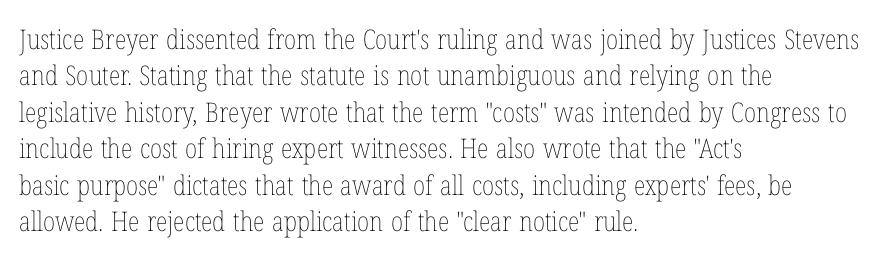
Upright lettering throughout. Reading down the column, the eye jumps a familiar distance to each next line. The typesetting does not lean heavy: it is not bold. Horizontal alignment here is leftward, the default for most running prose. The space directly below the letters is spotless. Glyph-to-glyph distance matches everyday printed text.
